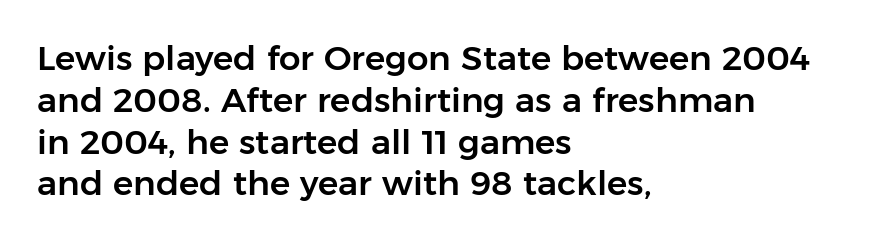
{"serif": "no", "italic": "no", "width": "normal", "stroke_contrast": "low", "x_height": "medium", "monospaced": "no", "underline": "no", "align": "left", "line_spacing_ratio": 1.23, "letter_spacing": "normal", "letter_spacing_em": 0.0, "glyph_px": 34}
